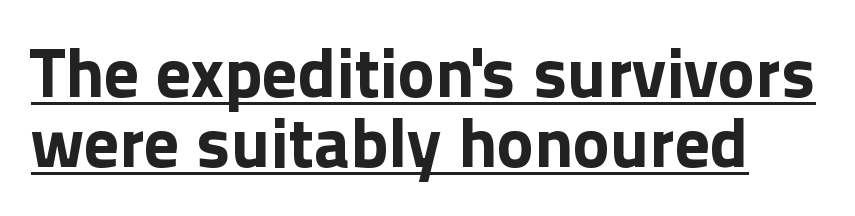
The image shows 70 px bold sans-serif type, upright; set tight line spacing (1.0x), normal letter spacing, underlined; a medium x-height.
